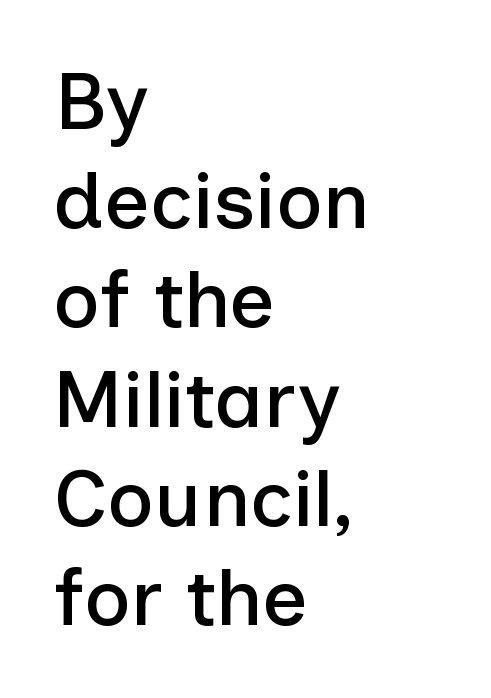
The image shows 80 px sans-serif type, upright; set left-aligned, line spacing 1.24x, normal letter spacing, not underlined; low stroke contrast and a medium x-height.
